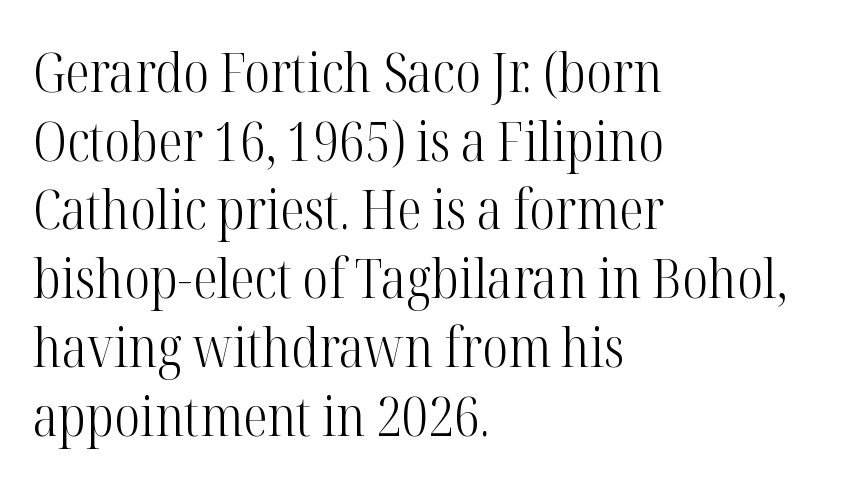
{"serif": "yes", "italic": "no", "bold": "no", "weight": "light", "width": "condensed", "stroke_contrast": "high", "x_height": "medium", "monospaced": "no", "underline": "no", "align": "left", "line_spacing": "normal", "line_spacing_ratio": 1.25, "letter_spacing": "normal", "letter_spacing_em": 0.0, "glyph_px": 55}
